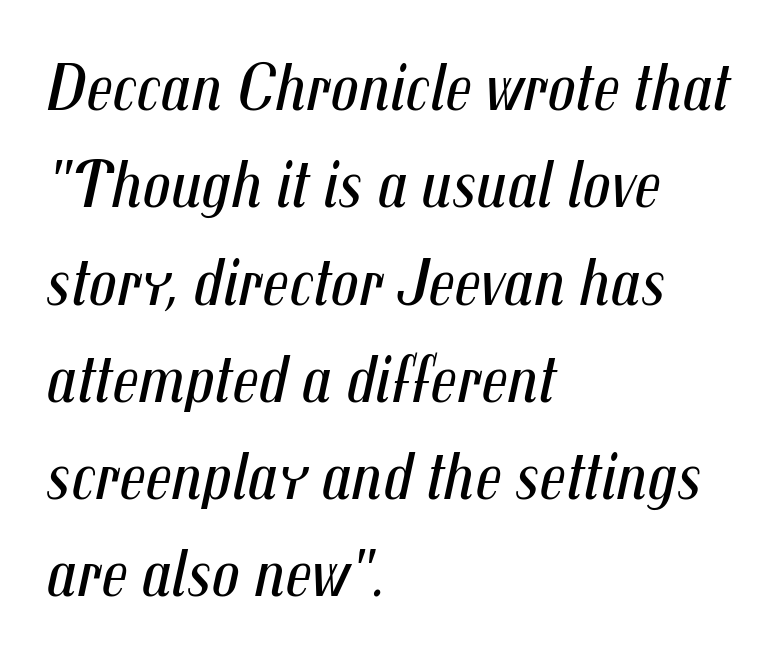
The image shows 69 px regular-weight, condensed type, italic (leaning right); set left-aligned, normal line spacing (1.41x), normal letter spacing, not underlined; medium stroke contrast and a medium x-height.
